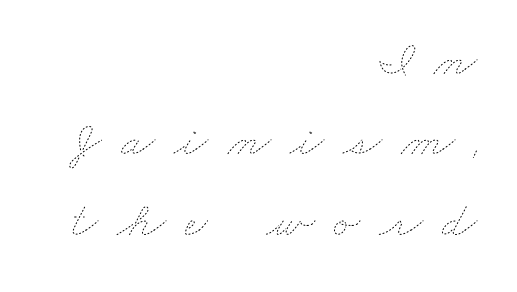
The image shows 50 px thin, wide type; set right-aligned, normal line spacing (1.61x), unusually wide letter spacing (+0.38 em), not underlined; low stroke contrast and a small x-height.
